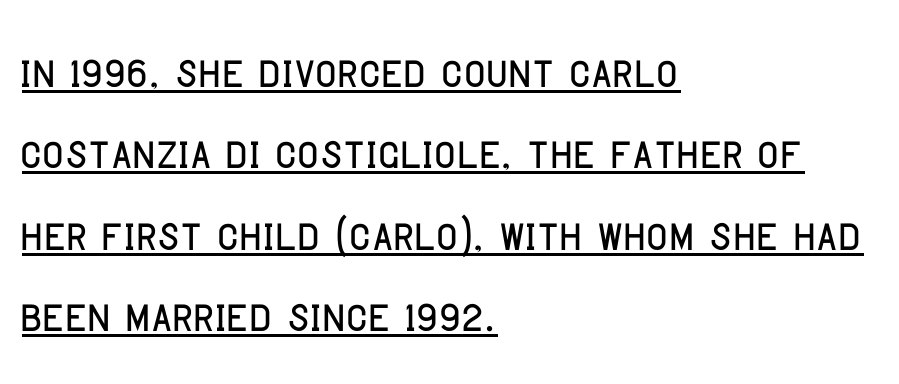
{"serif": "no", "italic": "no", "width": "condensed", "stroke_contrast": "low", "x_height": "large", "monospaced": "no", "underline": "yes", "align": "left", "line_spacing": "normal", "line_spacing_ratio": 1.38, "letter_spacing": "normal", "letter_spacing_em": 0.0, "glyph_px": 59}
